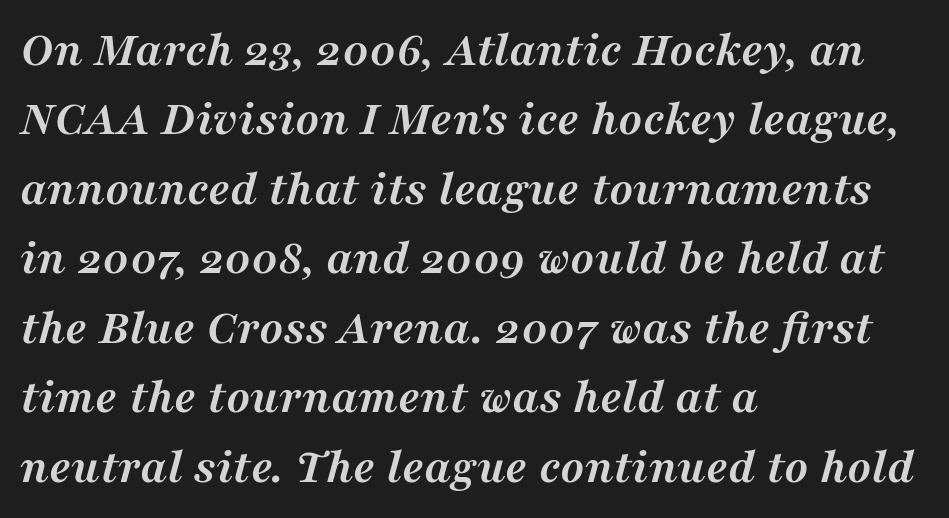
The image shows 50 px semibold serif type, italic (leaning right); set left-aligned, normal line spacing (1.39x), normal letter spacing, not underlined; medium stroke contrast and a medium x-height.
